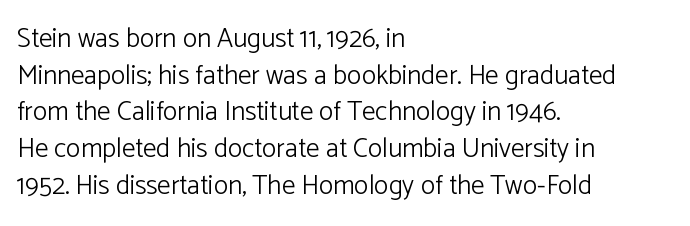
Reading down the block, your eye returns to a fixed left position each line. Do the letters lean? They stand straight. The strip under each line holds only bare page. Bold? No — there's no thickening of the strokes. Line spacing here is normal. Glyph-to-glyph distance matches everyday printed text.
